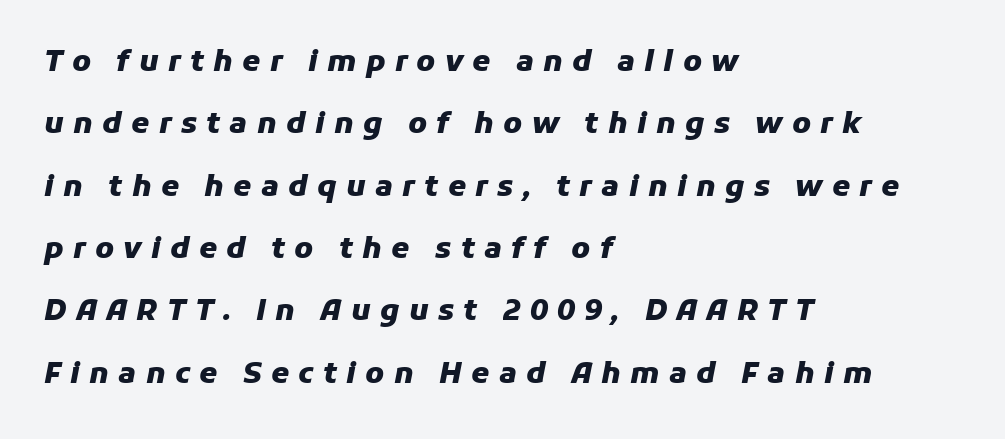
The image shows 29 px heavy type, italic (leaning right); set left-aligned, loose line spacing (2.15x), unusually wide letter spacing (+0.32 em), not underlined; low stroke contrast and a medium x-height.
